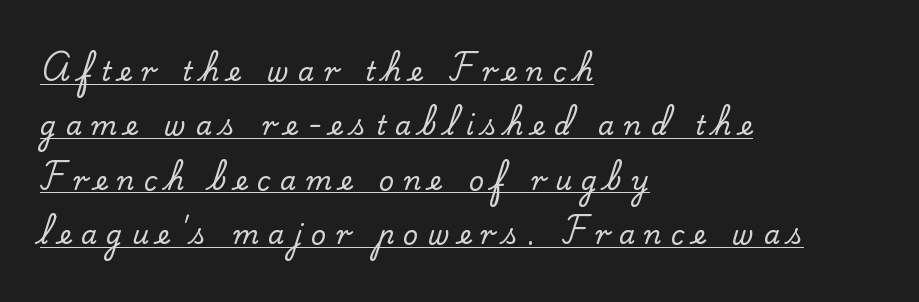
Vertically, the passage feels expansive, rows floating well apart. The lines are quadded left. Here the glyphs are tracked loosely, breaking word shapes into spaced letters.
